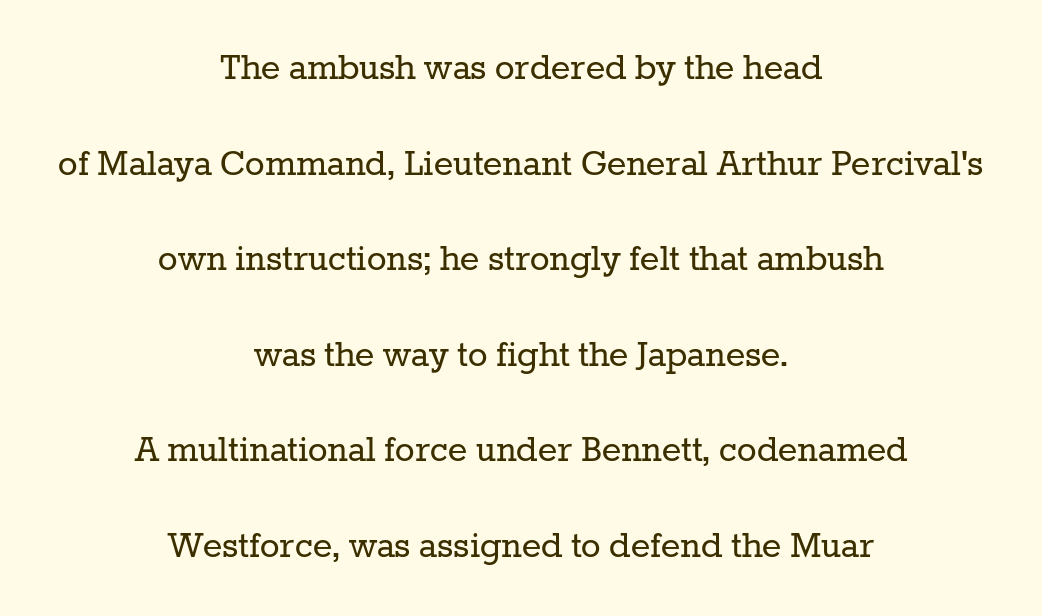
{"serif": "yes", "italic": "no", "bold": "no", "weight": "regular", "width": "normal", "stroke_contrast": "low", "x_height": "medium", "monospaced": "no", "underline": "no", "align": "center", "line_spacing": "loose", "line_spacing_ratio": 2.33, "letter_spacing": "normal", "letter_spacing_em": 0.0, "glyph_px": 41}
